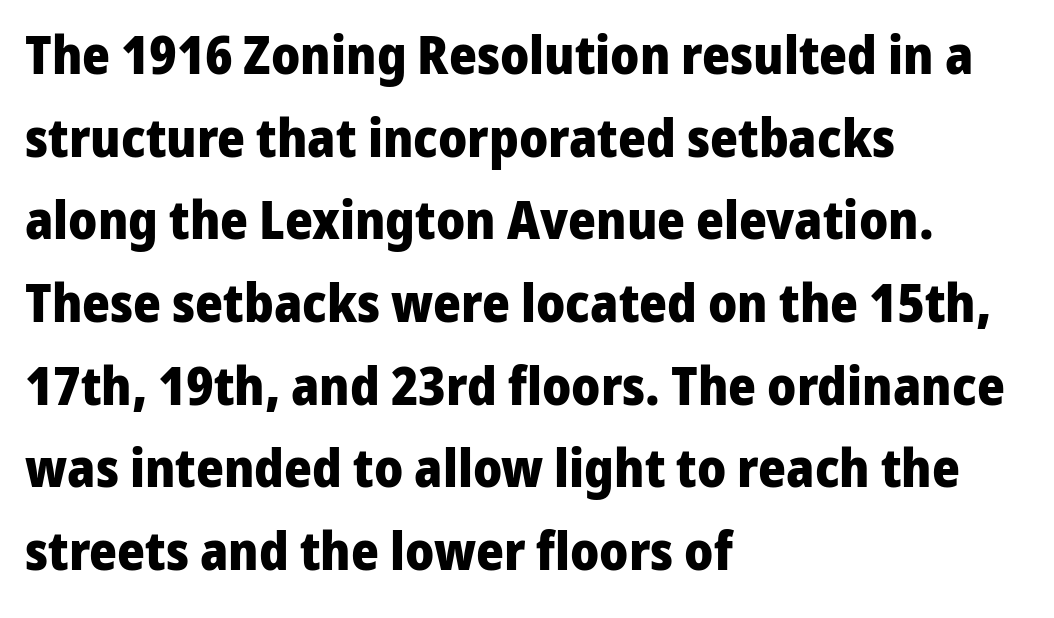
Q: Is the text bold? A: Yes.
Q: Is the text italic (slanted)? A: No, it is upright.
Q: Is the typeface a serif or a sans-serif typeface? A: Sans-serif.
Q: Is the text underlined? A: No.
Q: How is the paragraph aligned? A: Left-aligned.
Q: Is the spacing between letters normal or unusually wide? A: Normal.
Q: Is the spacing between lines tight, normal or loose? A: Normal.
Q: Width (condensed, normal, or wide)? A: Normal.
Q: Stroke contrast? A: Low.
Q: x-height? A: Medium.
Q: Monospaced? A: No.
